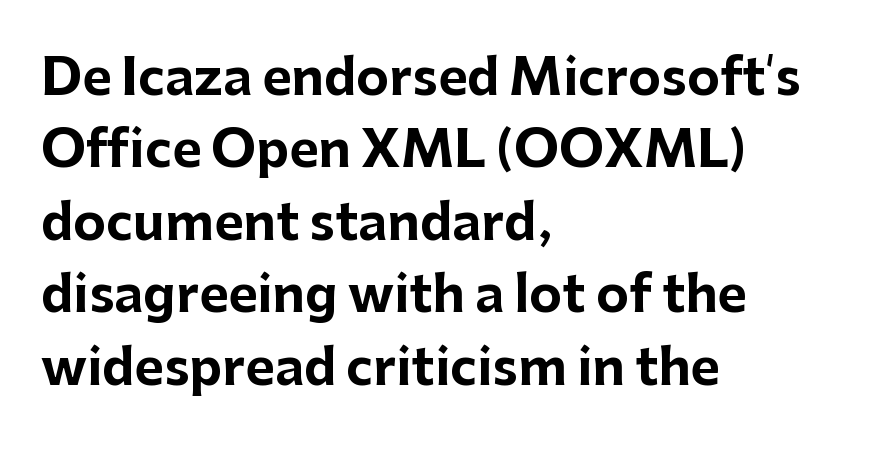
Q: Is the text bold? A: Yes.
Q: Is the text italic (slanted)? A: No, it is upright.
Q: Is the typeface a serif or a sans-serif typeface? A: Sans-serif.
Q: Is the text underlined? A: No.
Q: How is the paragraph aligned? A: Left-aligned.
Q: Is the spacing between letters normal or unusually wide? A: Normal.
Q: Is the spacing between lines tight, normal or loose? A: Normal.
Q: Width (condensed, normal, or wide)? A: Normal.
Q: Stroke contrast? A: Low.
Q: x-height? A: Medium.
Q: Monospaced? A: No.
